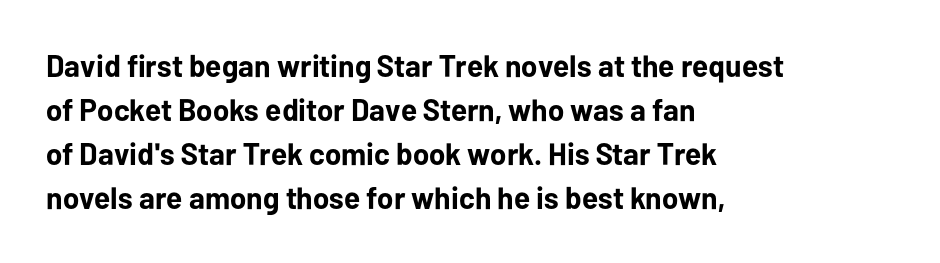
The image shows 31 px bold sans-serif type, upright; set left-aligned, normal line spacing (1.42x), normal letter spacing, not underlined; low stroke contrast and a medium x-height.
